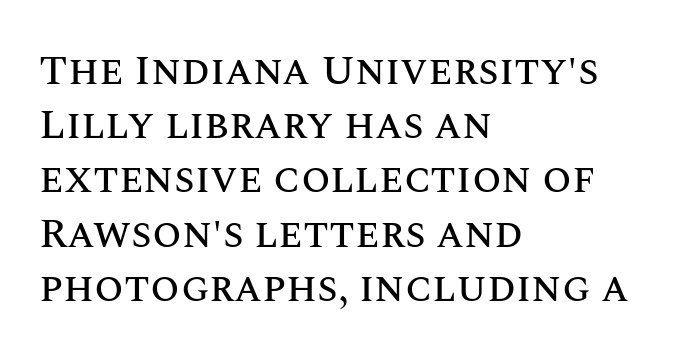
{"italic": "no", "width": "normal", "stroke_contrast": "medium", "x_height": "large", "monospaced": "no", "underline": "no", "align": "left", "line_spacing": "normal", "line_spacing_ratio": 1.29, "letter_spacing": "normal", "letter_spacing_em": 0.0, "glyph_px": 42}
